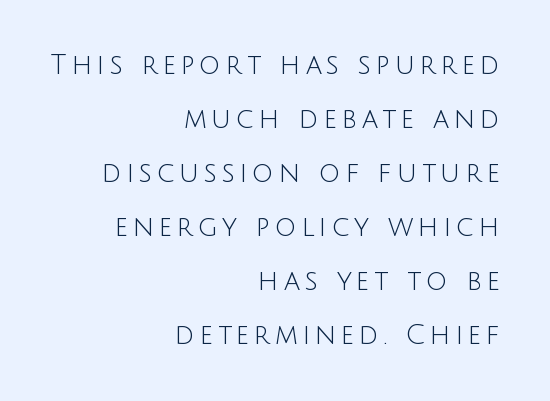
The image shows 27 px text type, upright; set right-aligned, loose line spacing (2.0x), not underlined.
